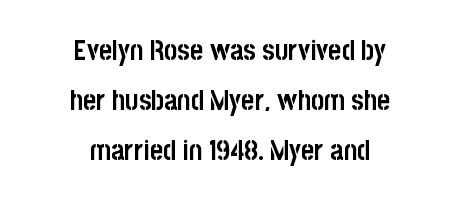
The image shows 28 px semibold, condensed sans-serif type, upright; set centered, line spacing 1.78x, normal letter spacing, not underlined; low stroke contrast and a large x-height.
